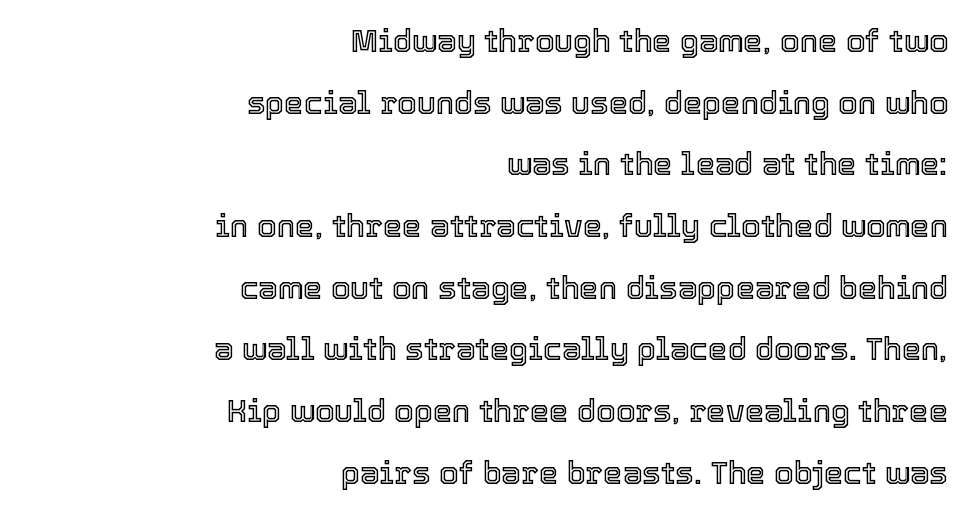
Q: Is the text italic (slanted)? A: No, it is upright.
Q: Is the text underlined? A: No.
Q: How is the paragraph aligned? A: Right-aligned.
Q: Is the spacing between letters normal or unusually wide? A: Normal.
Q: Is the spacing between lines tight, normal or loose? A: Loose.
Q: Width (condensed, normal, or wide)? A: Normal.
Q: x-height? A: Medium.
Q: Monospaced? A: No.
